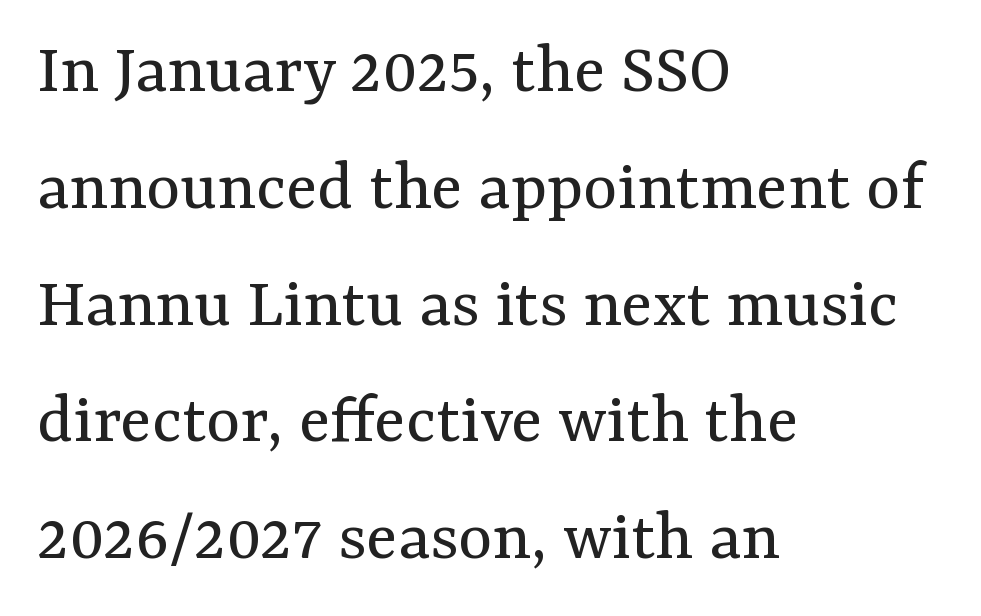
{"serif": "yes", "italic": "no", "bold": "no", "weight": "regular", "width": "normal", "stroke_contrast": "medium", "x_height": "medium", "monospaced": "no", "underline": "no", "align": "left", "line_spacing": "normal", "line_spacing_ratio": 1.6, "letter_spacing": "normal", "letter_spacing_em": 0.0, "glyph_px": 73}
